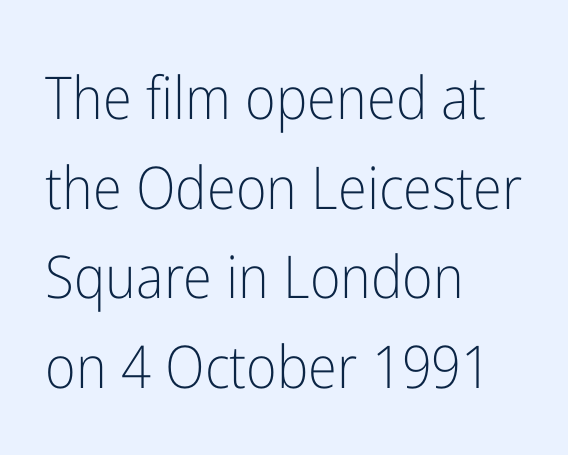
Nope, not italic — everything's standing straight. Check under the words: just untouched page. This sample is left-justified, so line endings fall wherever the words run out. The face used here is rendered with its standard letterfit. The strokes are not fattened; the text isn't bold. Here the designer chose a conventional face with non-uniform glyph widths.
